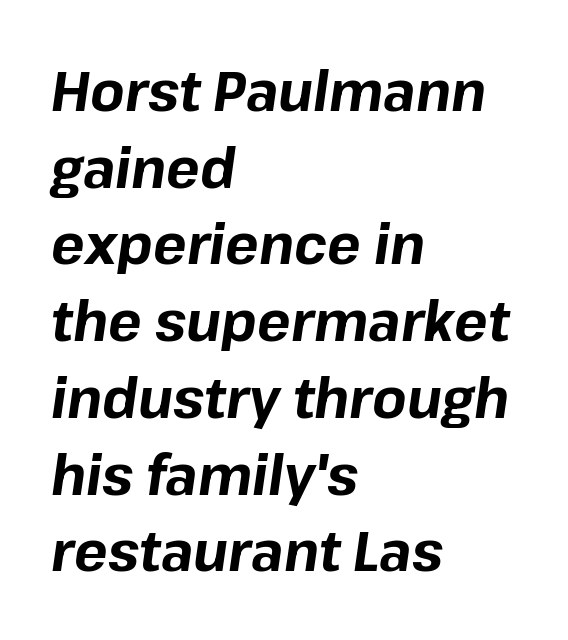
{"italic": "yes", "lean": "right", "slant_degrees": 8, "bold": "yes", "weight": "bold", "width": "normal", "stroke_contrast": "low", "x_height": "medium", "monospaced": "no", "underline": "no", "align": "left", "line_spacing": "normal", "line_spacing_ratio": 1.37, "letter_spacing": "normal", "letter_spacing_em": 0.0, "glyph_px": 56}
